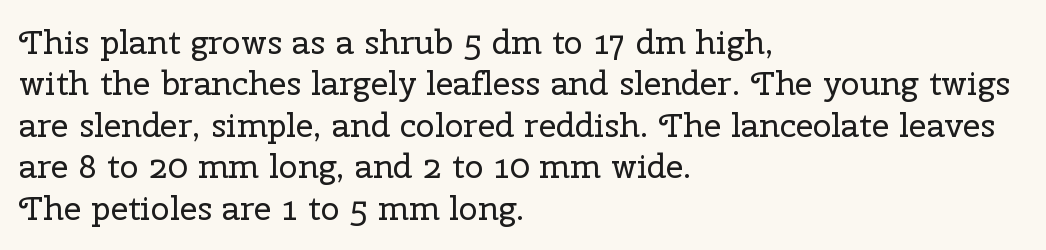
Compared with a typical body face, this is equally light or lighter still. Plain, unruled lines of type. Vertical strokes here are truly vertical. This sample has the flowing, uneven cadence of proportional lettering. What kind of face is this? One with serifs. The paragraph shown leans on its left margin.
